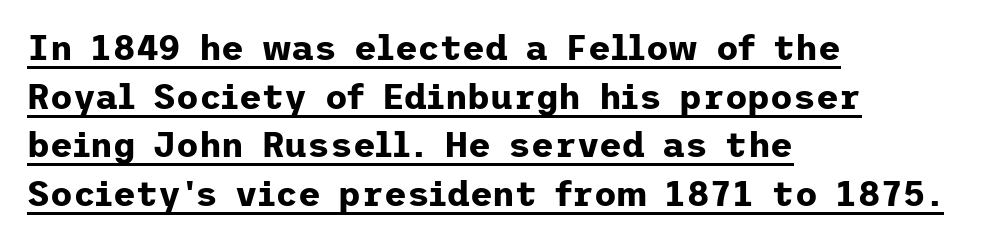
Q: Is the text bold? A: Yes.
Q: Is the text italic (slanted)? A: No, it is upright.
Q: Is the typeface a serif or a sans-serif typeface? A: Sans-serif.
Q: Is the text underlined? A: Yes.
Q: How is the paragraph aligned? A: Left-aligned.
Q: Is the spacing between letters normal or unusually wide? A: Normal.
Q: Is the spacing between lines tight, normal or loose? A: Normal.
Q: Width (condensed, normal, or wide)? A: Normal.
Q: Stroke contrast? A: Low.
Q: x-height? A: Medium.
